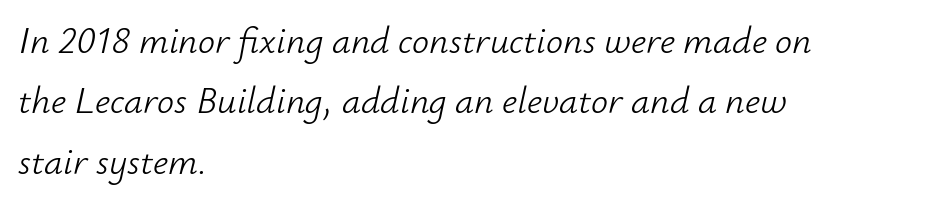
Q: Is the text bold? A: No.
Q: Is the text italic (slanted)? A: Yes, it leans right by about 12 degrees.
Q: Is the text underlined? A: No.
Q: How is the paragraph aligned? A: Left-aligned.
Q: Is the spacing between letters normal or unusually wide? A: Normal.
Q: Is the spacing between lines tight, normal or loose? A: Normal.
Q: Width (condensed, normal, or wide)? A: Normal.
Q: Stroke contrast? A: Low.
Q: x-height? A: Small.
Q: Monospaced? A: No.
